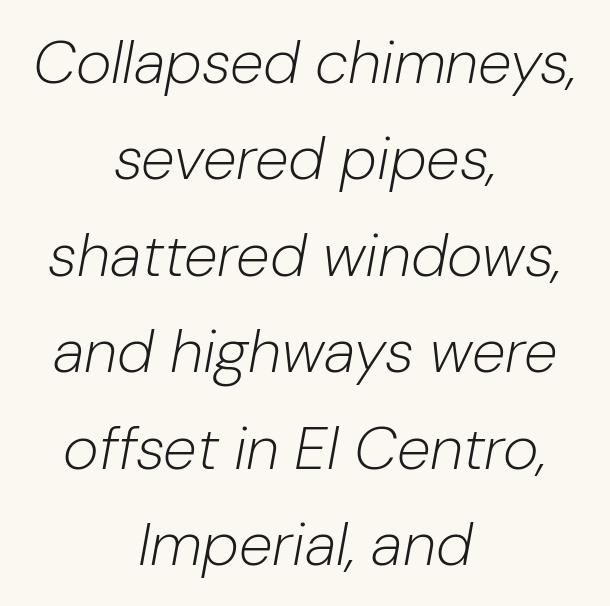
The image shows 61 px light type, italic (leaning right); set centered, normal line spacing (1.58x), normal letter spacing, not underlined; low stroke contrast and a medium x-height.
